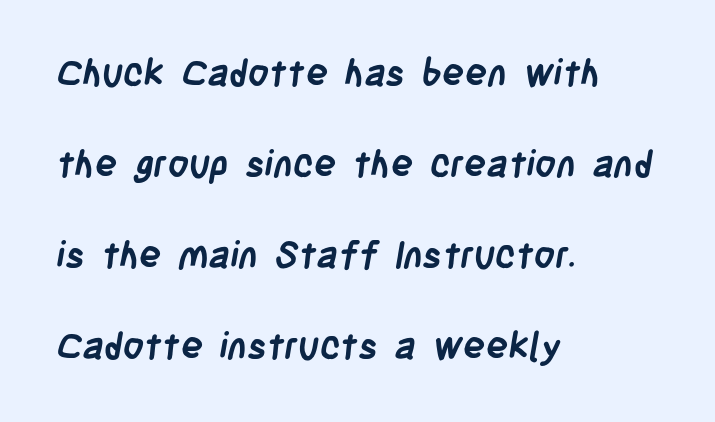
Q: Is the text bold? A: Yes.
Q: Is the typeface a serif or a sans-serif typeface? A: Sans-serif.
Q: Is the text underlined? A: No.
Q: How is the paragraph aligned? A: Left-aligned.
Q: Is the spacing between letters normal or unusually wide? A: Normal.
Q: Is the spacing between lines tight, normal or loose? A: Loose.
Q: Width (condensed, normal, or wide)? A: Condensed.
Q: Stroke contrast? A: Low.
Q: x-height? A: Large.
Q: Monospaced? A: No.
